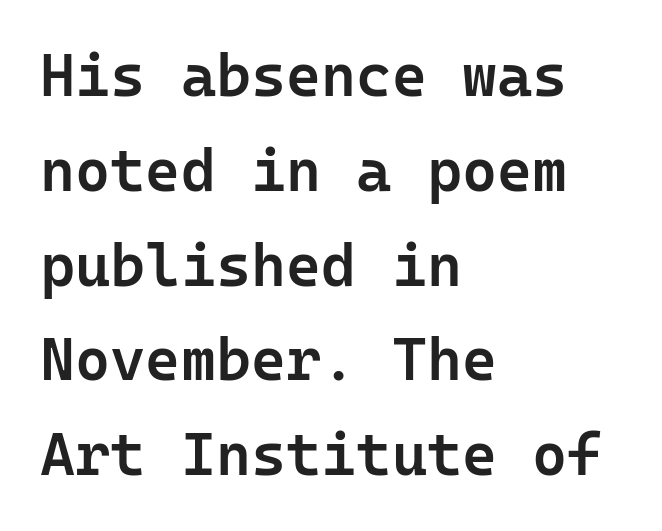
{"serif": "no", "italic": "no", "bold": "semi", "weight": "semibold", "width": "normal", "stroke_contrast": "low", "x_height": "medium", "underline": "no", "align": "left", "line_spacing": "normal", "line_spacing_ratio": 1.58, "letter_spacing": "normal", "letter_spacing_em": 0.0, "glyph_px": 60}
